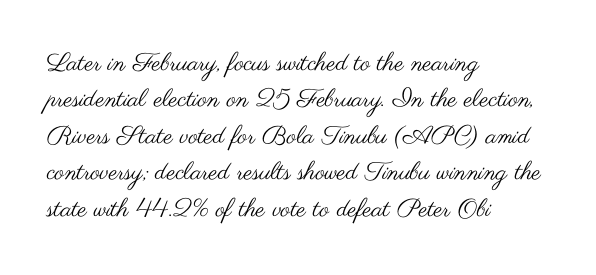
The image shows 25 px text type; set left-aligned, normal line spacing (1.46x), normal letter spacing, not underlined.
